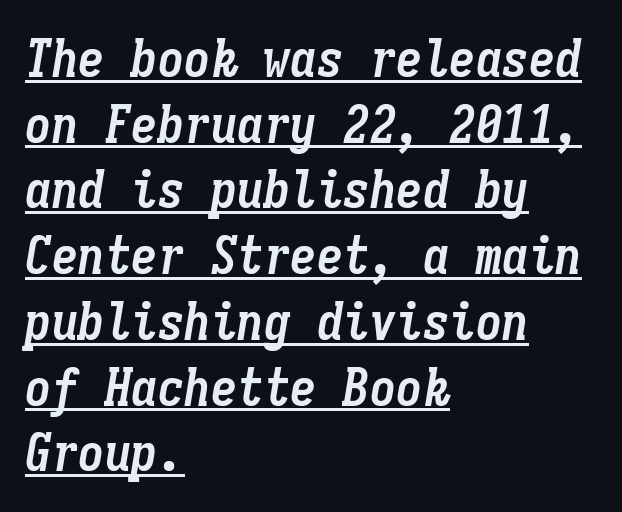
The image shows 53 px semibold, condensed type, italic (leaning right), monospaced; set left-aligned, line spacing 1.24x, normal letter spacing, underlined; low stroke contrast and a medium x-height.
